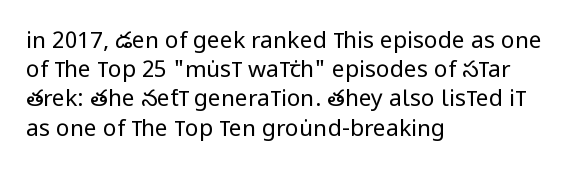
The image shows 23 px text type, upright; set left-aligned, normal line spacing (1.27x), normal letter spacing, not underlined.
